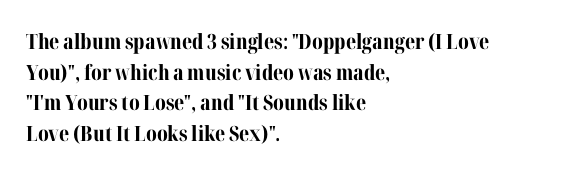
Glyph-to-glyph distance matches everyday printed text. If you drew a line through each stem, it would be perfectly vertical. Horizontal bands of white between lines are of average thickness. Type without underlining. The glyphs have the mass of a bold cut.
